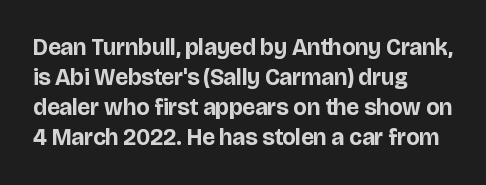
{"italic": "no", "bold": "yes", "underline": "no", "align": "left", "line_spacing": "normal", "line_spacing_ratio": 1.3, "letter_spacing": "normal", "letter_spacing_em": 0.0, "glyph_px": 23}
